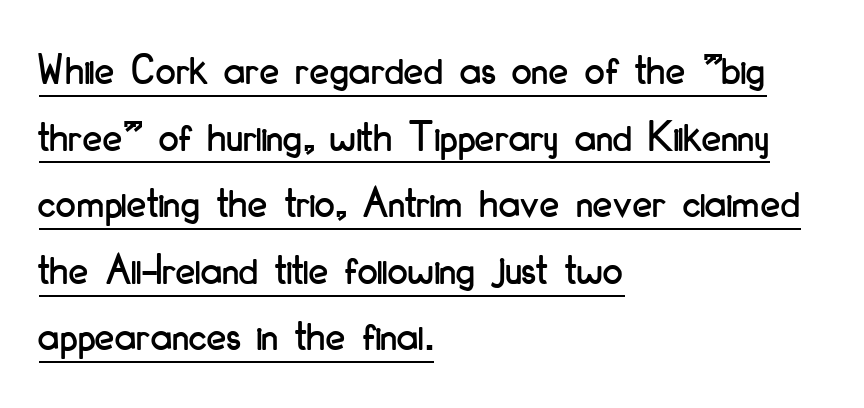
Q: Is the text italic (slanted)? A: No, it is upright.
Q: Is the typeface a serif or a sans-serif typeface? A: Sans-serif.
Q: Is the text underlined? A: Yes.
Q: How is the paragraph aligned? A: Left-aligned.
Q: Is the spacing between letters normal or unusually wide? A: Normal.
Q: Is the spacing between lines tight, normal or loose? A: Normal.
Q: Width (condensed, normal, or wide)? A: Condensed.
Q: Stroke contrast? A: Low.
Q: x-height? A: Small.
Q: Monospaced? A: No.
